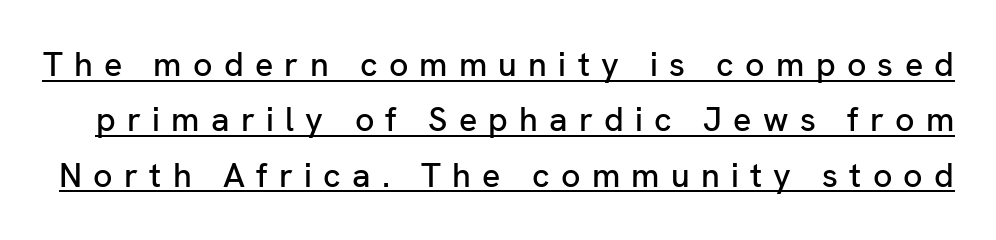
Is there much room between lines? A standard amount, neither cramped nor airy. It's the straight-up-and-down kind of type. Varying glyph widths throughout — classic text-font behaviour. This rendering widens character spacing well past its baseline value. Examine the stroke ends and you'll find no serifs.
